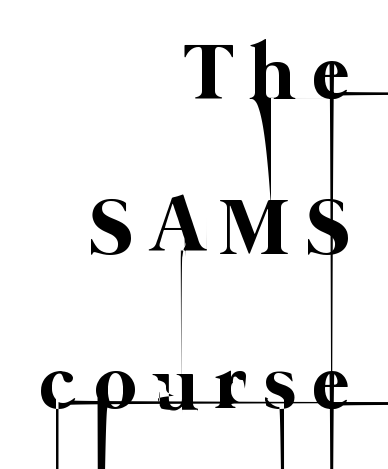
{"bold": "no", "weight": "thin", "width": "normal", "stroke_contrast": "low", "x_height": "medium", "monospaced": "no", "underline": "no", "align": "right", "line_spacing": "loose", "line_spacing_ratio": 1.94, "letter_spacing": "wide", "letter_spacing_em": 0.21, "glyph_px": 80}
